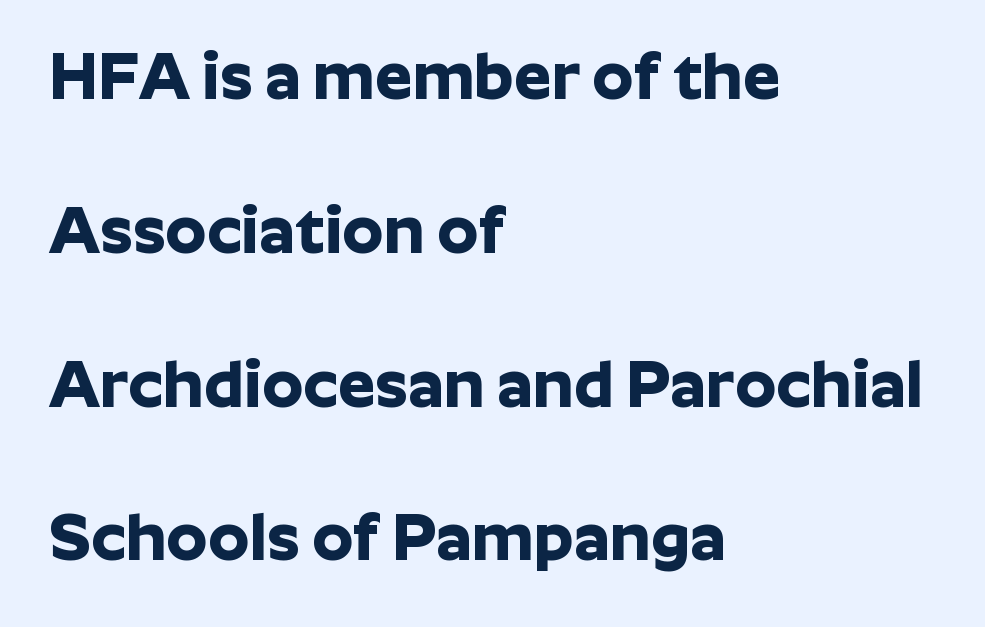
{"serif": "no", "italic": "no", "bold": "yes", "weight": "bold", "width": "normal", "stroke_contrast": "low", "x_height": "medium", "monospaced": "no", "underline": "no", "align": "left", "line_spacing": "loose", "line_spacing_ratio": 2.33, "letter_spacing": "normal", "letter_spacing_em": 0.0, "glyph_px": 66}
